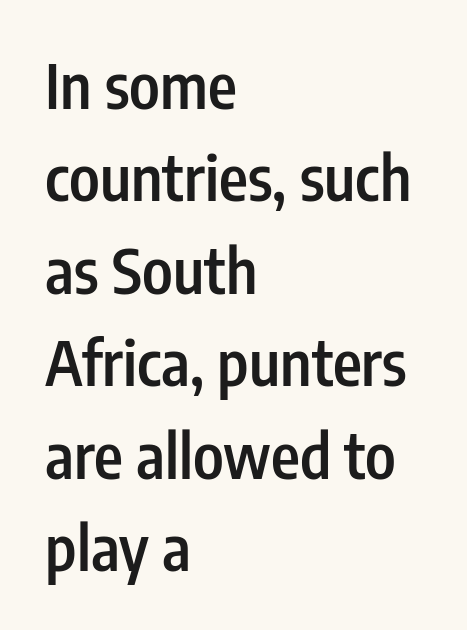
The rendering uses natural spacing where letterforms have individual widths. Reading down the column, the eye jumps a familiar distance to each next line. Inter-character spacing is left at the font's built-in metrics. Stems and bowls a touch heavier than normal — semibold. Is the block centered? No — it sits flush against the left margin.
